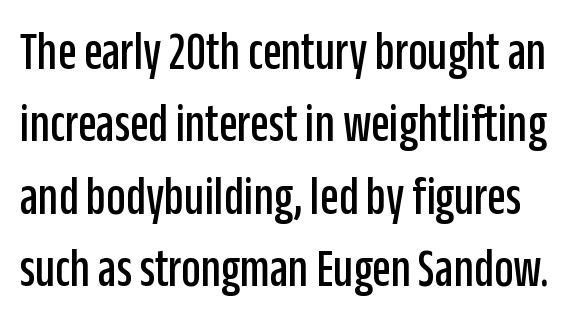
{"serif": "no", "italic": "no", "width": "condensed", "stroke_contrast": "low", "x_height": "large", "monospaced": "no", "underline": "no", "line_spacing": "normal", "line_spacing_ratio": 1.34, "letter_spacing": "normal", "letter_spacing_em": 0.0, "glyph_px": 54}
